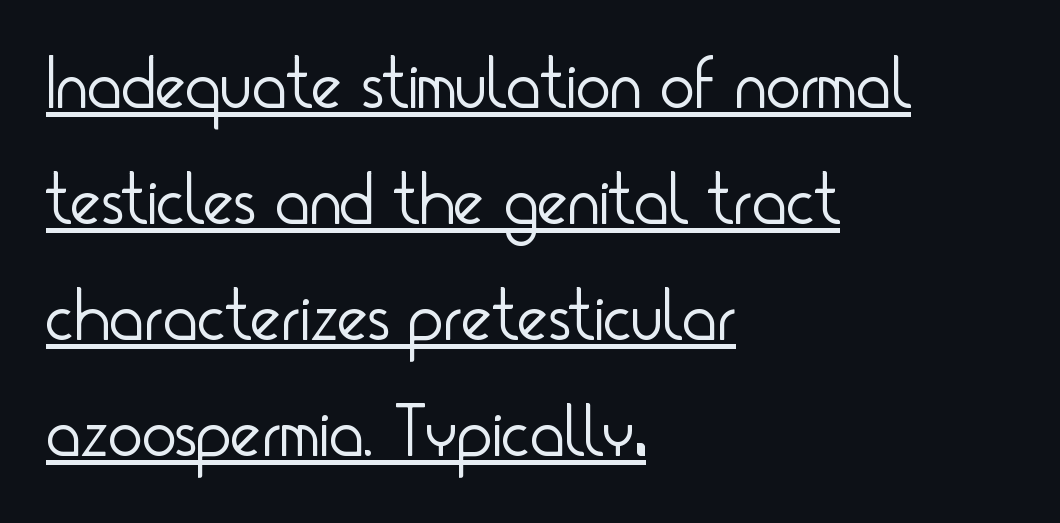
{"serif": "no", "italic": "no", "bold": "no", "weight": "light", "width": "condensed", "stroke_contrast": "low", "x_height": "small", "monospaced": "no", "underline": "yes", "align": "left", "line_spacing": "normal", "line_spacing_ratio": 1.59, "letter_spacing": "normal", "letter_spacing_em": 0.0, "glyph_px": 73}
